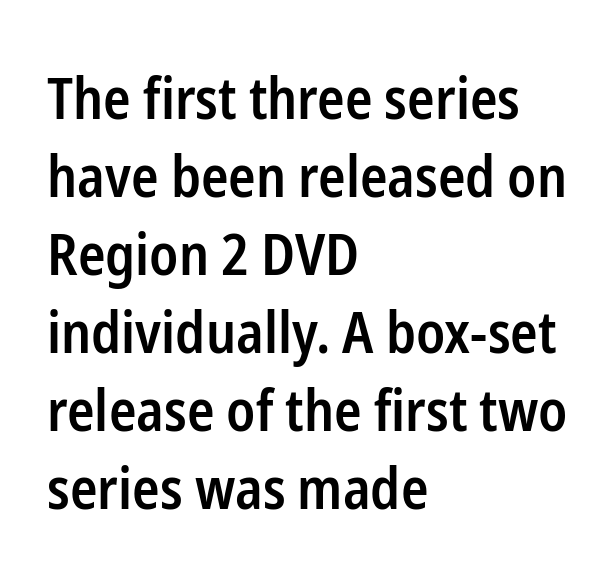
The image shows 57 px semibold, condensed sans-serif type, upright; set left-aligned, normal line spacing (1.37x), normal letter spacing, not underlined; low stroke contrast and a medium x-height.
